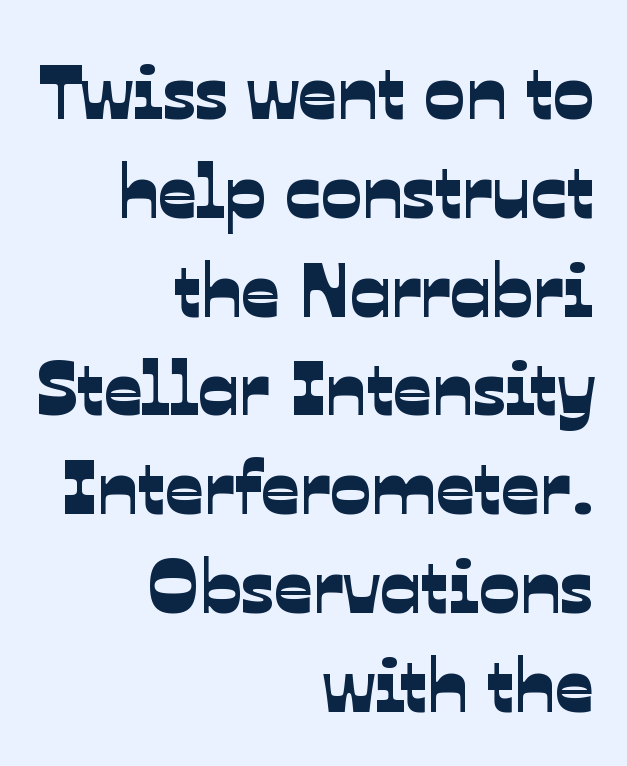
{"serif": "no", "width": "normal", "stroke_contrast": "low", "x_height": "medium", "monospaced": "no", "underline": "no", "align": "right", "line_spacing": "normal", "line_spacing_ratio": 1.3, "letter_spacing": "normal", "letter_spacing_em": 0.0, "glyph_px": 76}
